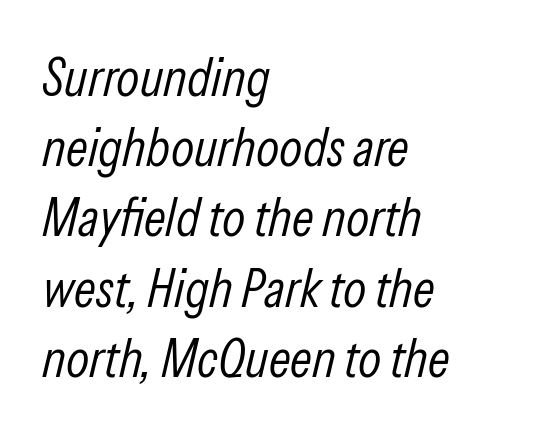
{"italic": "yes", "lean": "right", "slant_degrees": 13, "bold": "no", "weight": "light", "width": "condensed", "stroke_contrast": "low", "x_height": "medium", "monospaced": "no", "underline": "no", "align": "left", "line_spacing": "normal", "line_spacing_ratio": 1.3, "letter_spacing": "normal", "letter_spacing_em": 0.0, "glyph_px": 54}
